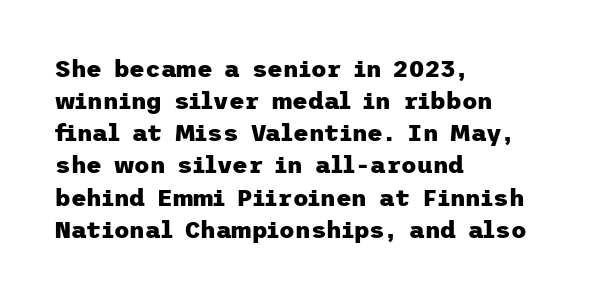
{"italic": "no", "bold": "yes", "underline": "no", "align": "left", "line_spacing": "normal", "line_spacing_ratio": 1.34, "letter_spacing": "normal", "letter_spacing_em": 0.0, "glyph_px": 24}
